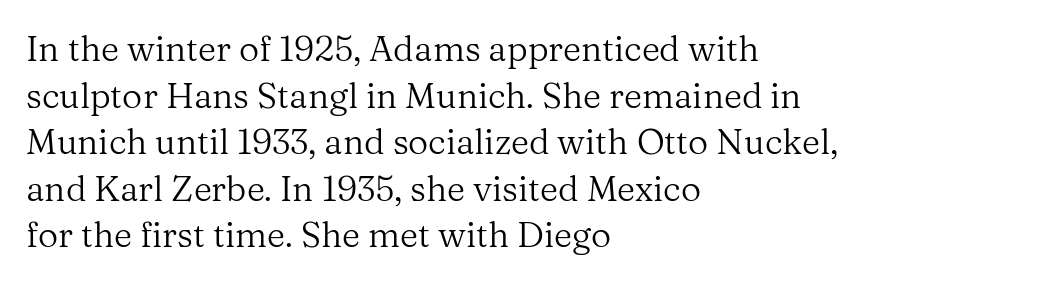
Do the characters align in a grid? No, the font is proportional. Quick note: underline off. Leading: standard. In CSS terms this would be text-align: left.
